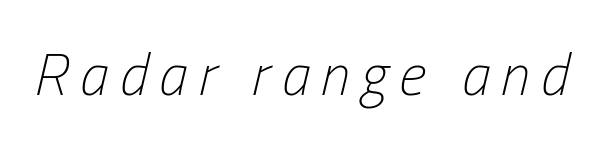
The image shows 59 px light, condensed type, italic (leaning right); set not underlined; low stroke contrast and a medium x-height.
